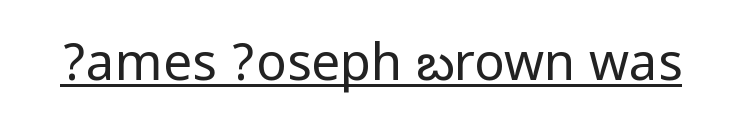
{"serif": "no", "italic": "no", "bold": "no", "weight": "regular", "width": "condensed", "stroke_contrast": "low", "underline": "yes", "letter_spacing": "normal", "letter_spacing_em": 0.0, "glyph_px": 51}
